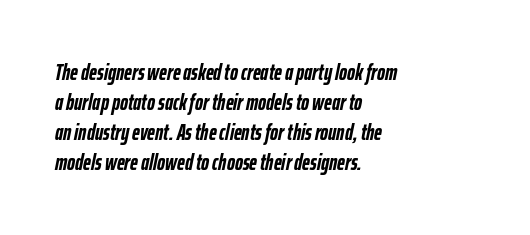
Regular leading. This rendering uses left alignment, leaving the right contour irregular. Tall strokes in this sample are angled rather than plumb. Unmarked baselines from the first word to the last.
